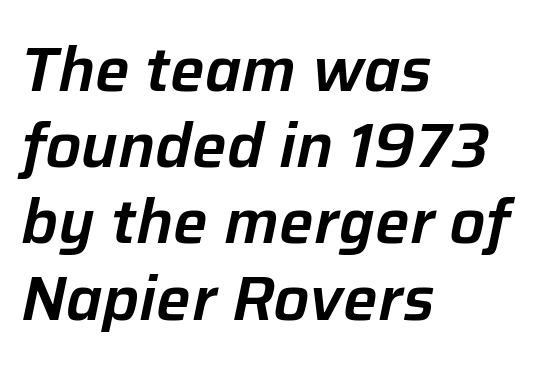
{"italic": "yes", "lean": "right", "slant_degrees": 12, "width": "normal", "stroke_contrast": "low", "x_height": "medium", "monospaced": "no", "underline": "no", "align": "left", "line_spacing": "normal", "line_spacing_ratio": 1.25, "letter_spacing": "normal", "letter_spacing_em": 0.0, "glyph_px": 61}
